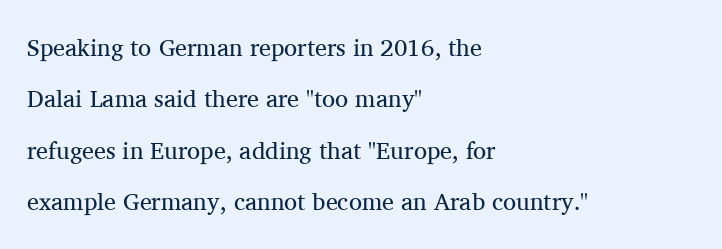
{"italic": "no", "bold": "no", "underline": "no", "align": "left", "line_spacing": "loose", "line_spacing_ratio": 2.14, "letter_spacing": "normal", "letter_spacing_em": 0.0, "glyph_px": 24}
